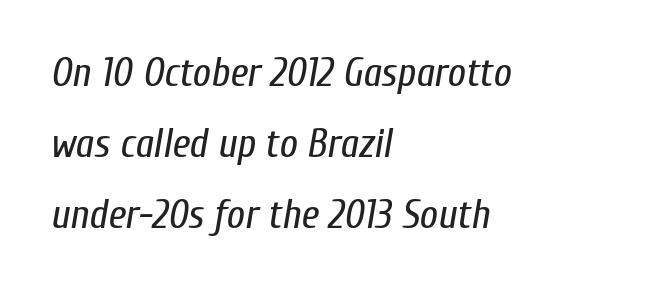
The image shows 40 px regular-weight, condensed type, italic (leaning right); set left-aligned, line spacing 1.77x, normal letter spacing, not underlined; low stroke contrast and a medium x-height.
